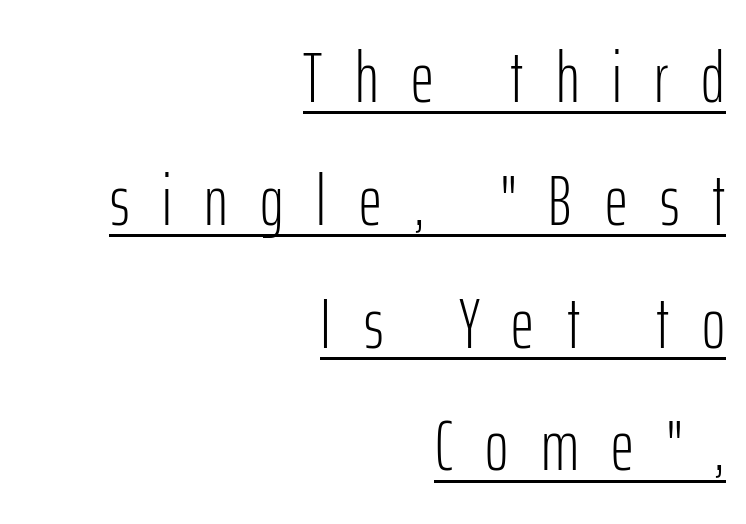
Short note: letters widely spaced. Spacing verdict: proportional, widths tailored to each character. No extra ink here — the face is not bold. One-word summary of the alignment: right.
